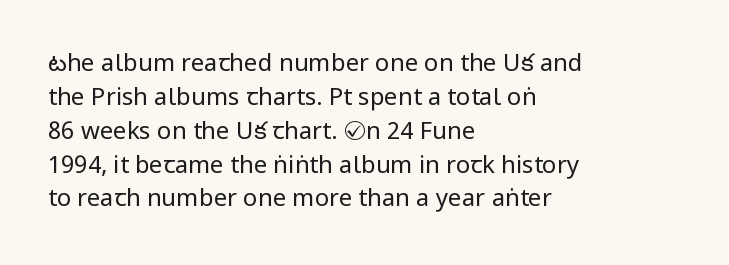
Q: Is the text bold? A: No.
Q: Is the text italic (slanted)? A: No, it is upright.
Q: Is the text underlined? A: No.
Q: How is the paragraph aligned? A: Left-aligned.
Q: Is the spacing between letters normal or unusually wide? A: Normal.
Q: Is the spacing between lines tight, normal or loose? A: Normal.
